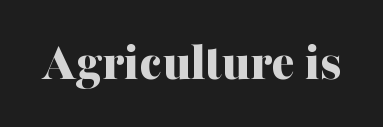
The image shows 55 px bold serif type, upright; set normal letter spacing, not underlined; medium stroke contrast and a medium x-height.
